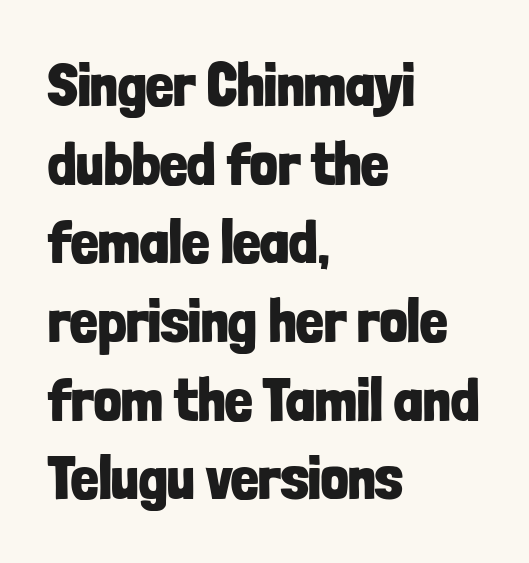
{"serif": "no", "italic": "no", "bold": "yes", "weight": "bold", "width": "condensed", "stroke_contrast": "low", "x_height": "medium", "monospaced": "no", "underline": "no", "align": "left", "line_spacing": "normal", "line_spacing_ratio": 1.29, "letter_spacing": "normal", "letter_spacing_em": 0.0, "glyph_px": 61}
